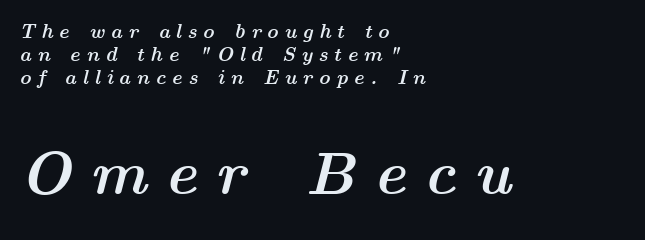
{"italic": "yes", "lean": "right", "slant_degrees": 14, "bold": "yes", "weight": "semibold", "width": "wide", "stroke_contrast": "medium", "x_height": "medium", "monospaced": "no", "underline": "no", "align": "left", "line_spacing_ratio": 1.16, "letter_spacing": "wide", "letter_spacing_em": 0.29, "larger_block": "second", "size_ratio": 3.05, "glyph_px": 61}
